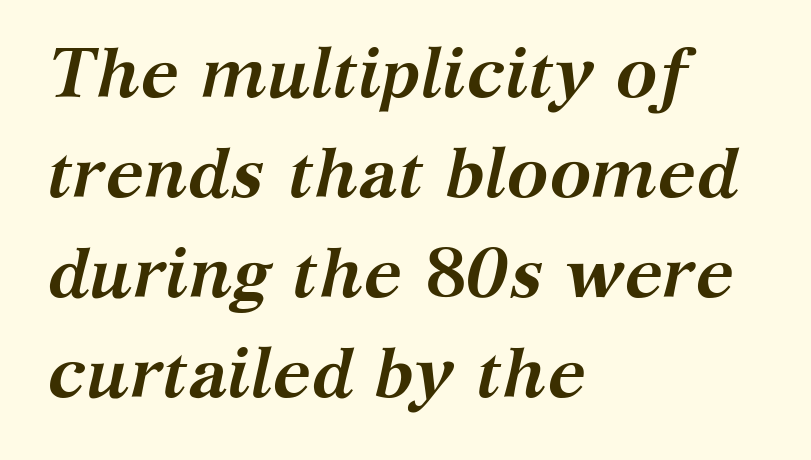
{"serif": "yes", "italic": "yes", "lean": "right", "slant_degrees": 12, "bold": "yes", "weight": "semibold", "width": "normal", "stroke_contrast": "medium", "x_height": "medium", "monospaced": "no", "underline": "no", "align": "left", "line_spacing": "normal", "line_spacing_ratio": 1.43, "letter_spacing": "normal", "letter_spacing_em": 0.0, "glyph_px": 70}
